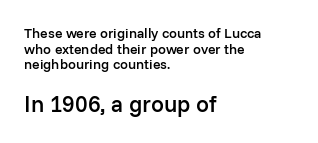
A somewhat darkened texture: the type is semibold rather than bold. Teacher's note: observe the even left margin — that is flush-left alignment. If you drew a line through each stem, it would be perfectly vertical. The gap between lines stays unmarked. Type size steps up from the first block to the second.
